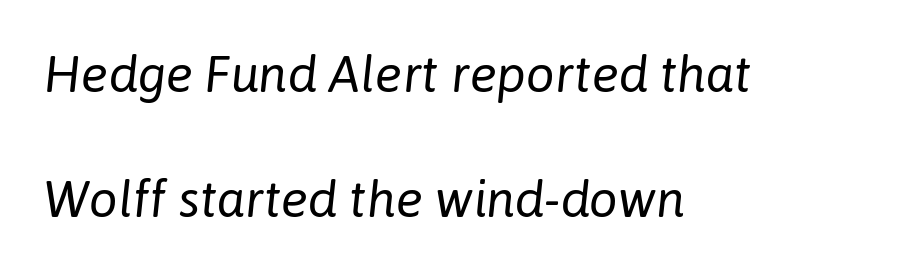
The image shows 51 px regular-weight type, italic (leaning right); set left-aligned, loose line spacing (2.46x), normal letter spacing, not underlined; low stroke contrast and a medium x-height.
